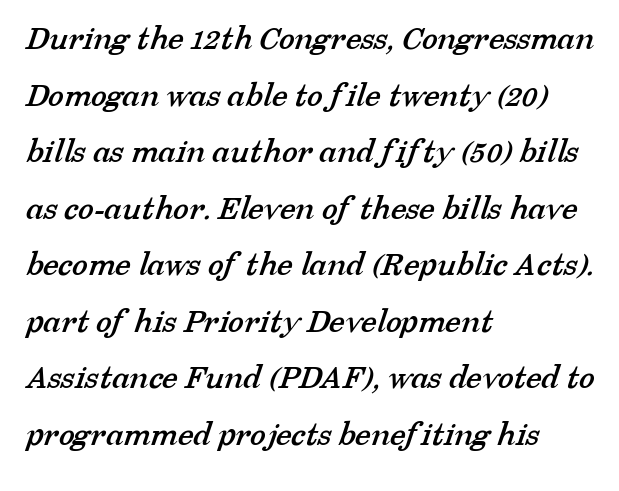
The image shows 36 px serif type; set left-aligned, normal line spacing (1.57x), normal letter spacing, not underlined; low stroke contrast and a medium x-height.
